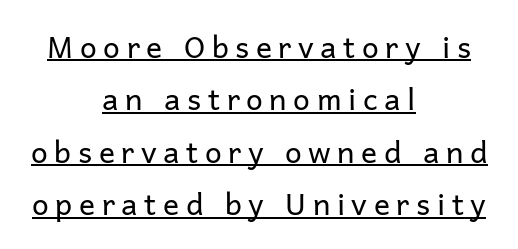
This reads as an unemphasized weight, regular at the heaviest. The rendering uses natural spacing where letterforms have individual widths. Ascenders rise straight up at ninety degrees. Does a line run under the words? Yes, clearly.
